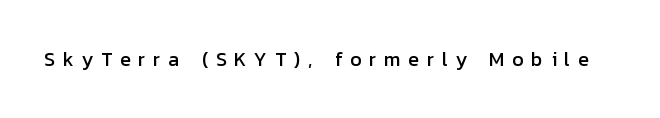
The font's upright variant was chosen for this text. Underlining? Definitely not there. Spacing between characters has been opened up far beyond the box default.
